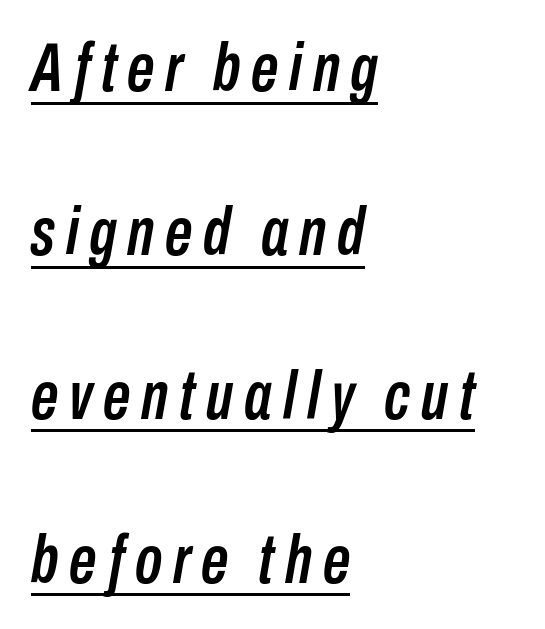
The specimen reads as italic at a glance. Honestly, the rows look like they've been pulled way apart. You can see a thin bar hugging the bottom of the glyphs. Compared with a centered layout, this one pins lines to the left instead. This sample has the flowing, uneven cadence of proportional lettering.
